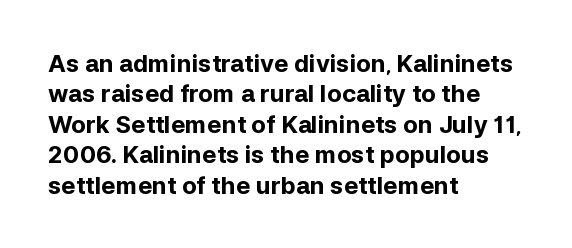
The image shows 24 px bold type, upright; set left-aligned, normal line spacing (1.27x), normal letter spacing, not underlined.
